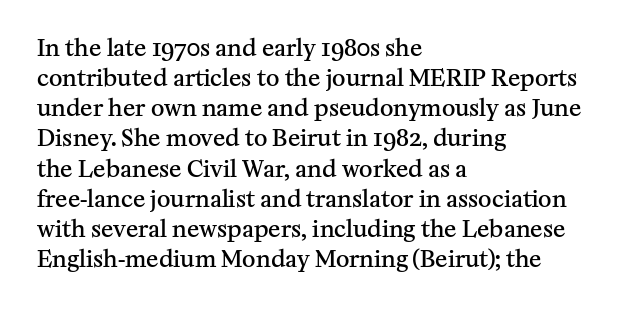
{"italic": "no", "bold": "semi", "underline": "no", "align": "left", "line_spacing": "normal", "line_spacing_ratio": 1.31, "letter_spacing": "normal", "letter_spacing_em": 0.0, "glyph_px": 23}
